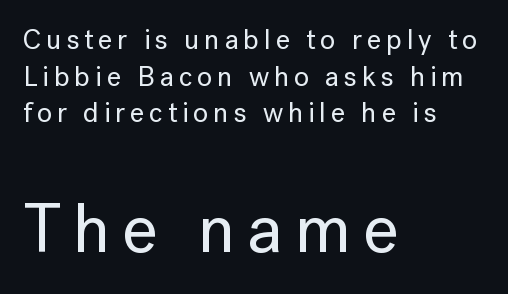
{"serif": "no", "italic": "no", "width": "normal", "stroke_contrast": "low", "x_height": "medium", "monospaced": "no", "underline": "no", "align": "left", "line_spacing": "normal", "line_spacing_ratio": 1.31, "larger_block": "second", "size_ratio": 2.46, "glyph_px": 69}
